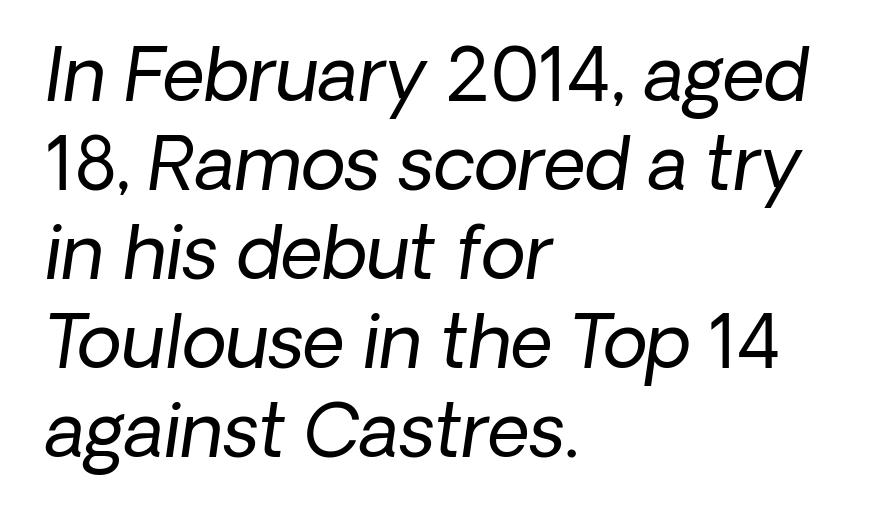
{"serif": "no", "bold": "no", "weight": "regular", "width": "normal", "stroke_contrast": "low", "x_height": "medium", "monospaced": "no", "underline": "no", "align": "left", "line_spacing_ratio": 1.22, "letter_spacing": "normal", "letter_spacing_em": 0.0, "glyph_px": 73}
